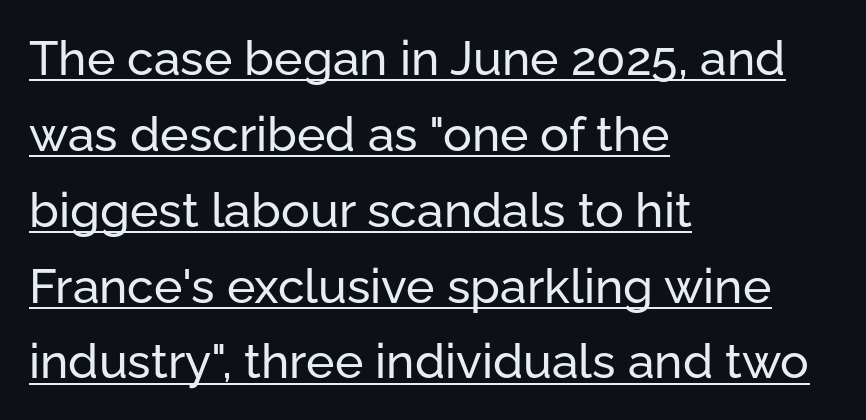
Q: Is the text italic (slanted)? A: No, it is upright.
Q: Is the typeface a serif or a sans-serif typeface? A: Sans-serif.
Q: Is the text underlined? A: Yes.
Q: How is the paragraph aligned? A: Left-aligned.
Q: Is the spacing between letters normal or unusually wide? A: Normal.
Q: Is the spacing between lines tight, normal or loose? A: Normal.
Q: Width (condensed, normal, or wide)? A: Normal.
Q: Stroke contrast? A: Low.
Q: x-height? A: Medium.
Q: Monospaced? A: No.
